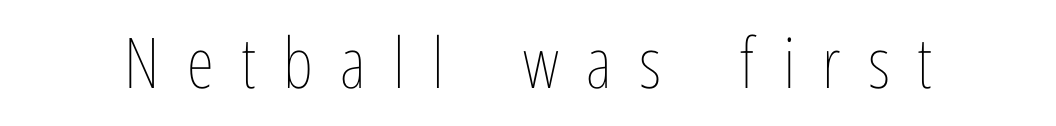
{"italic": "no", "bold": "no", "weight": "thin", "width": "condensed", "stroke_contrast": "low", "x_height": "medium", "monospaced": "no", "underline": "no", "letter_spacing": "wide", "letter_spacing_em": 0.39, "glyph_px": 70}
